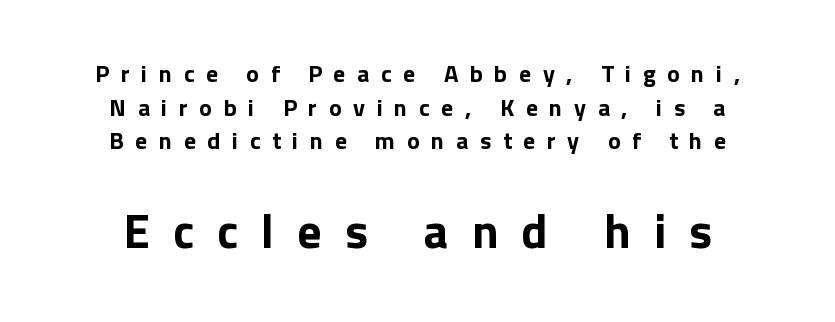
The image shows 48 px bold sans-serif type, upright; set centered, normal line spacing (1.4x), unusually wide letter spacing (+0.48 em), not underlined; the second (bottom) block is 2.0x larger; low stroke contrast and a medium x-height.
